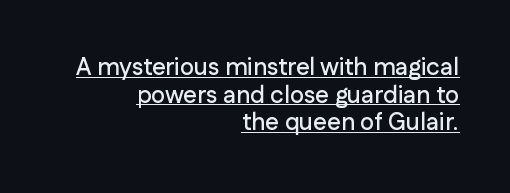
{"italic": "no", "underline": "yes", "align": "right", "line_spacing": "tight", "line_spacing_ratio": 1.15, "letter_spacing": "normal", "letter_spacing_em": 0.0, "glyph_px": 24}
